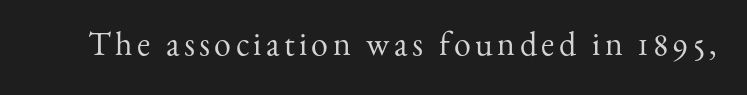
{"serif": "yes", "italic": "no", "bold": "no", "weight": "regular", "width": "normal", "stroke_contrast": "medium", "x_height": "small", "monospaced": "no", "underline": "no", "glyph_px": 34}
